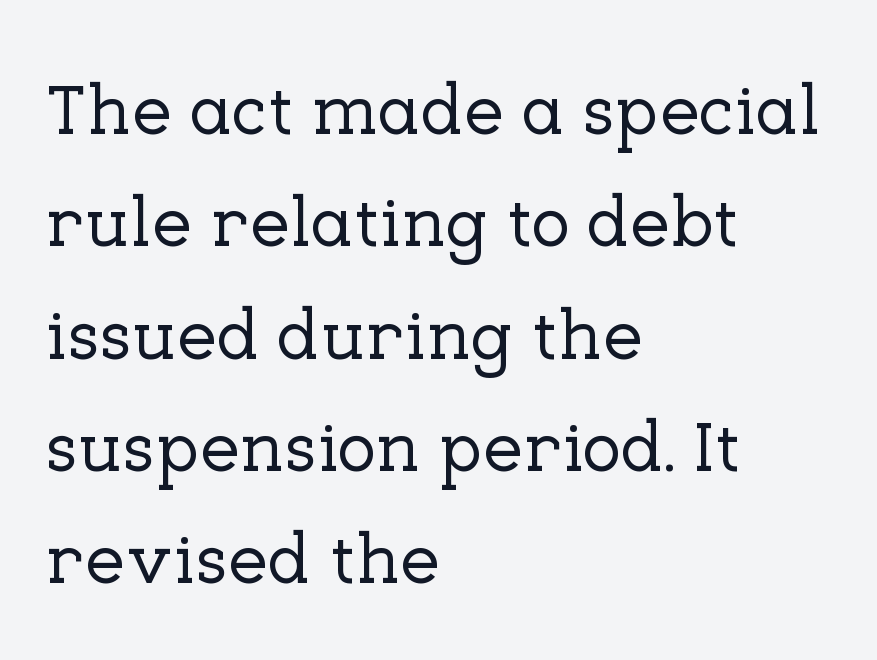
Type without underlining. This sample has the flowing, uneven cadence of proportional lettering. Horizontal bands of white between lines are of average thickness. Serifs: yes, visible at the terminals of the letterforms. Posture: vertical. The setting favours the left margin, as ordinary paragraphs usually do.
